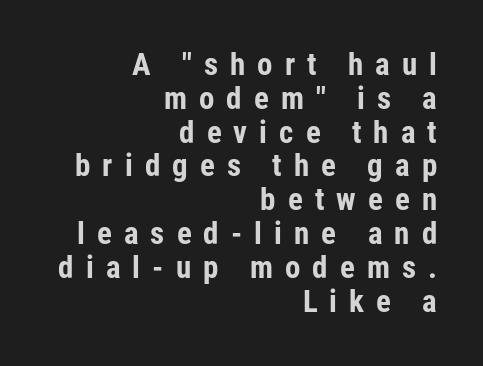
{"serif": "no", "italic": "no", "bold": "yes", "weight": "bold", "width": "condensed", "stroke_contrast": "low", "x_height": "medium", "monospaced": "no", "underline": "no", "align": "right", "line_spacing": "tight", "line_spacing_ratio": 1.09, "letter_spacing": "wide", "letter_spacing_em": 0.39, "glyph_px": 31}
